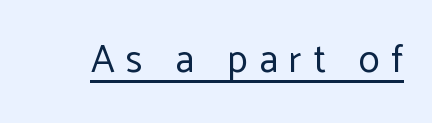
{"serif": "no", "italic": "no", "bold": "no", "weight": "regular", "width": "normal", "stroke_contrast": "low", "x_height": "medium", "monospaced": "no", "underline": "yes", "letter_spacing": "wide", "letter_spacing_em": 0.3, "glyph_px": 39}
